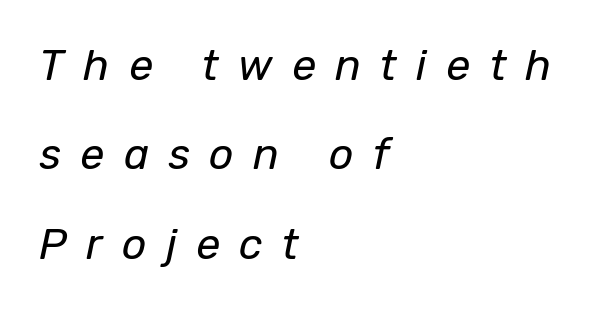
The image shows 43 px regular-weight type, italic (leaning right); set left-aligned, loose line spacing (2.08x), unusually wide letter spacing (+0.45 em), not underlined; low stroke contrast and a medium x-height.
